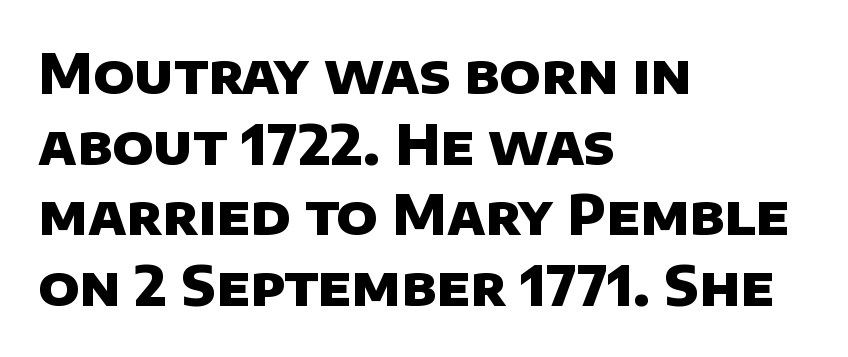
The image shows 54 px heavy sans-serif type; set left-aligned, normal line spacing (1.31x), normal letter spacing, not underlined; low stroke contrast and a large x-height.
